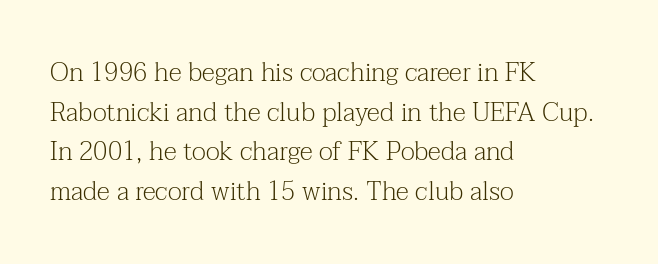
The block of text has a typical density, with ordinary space between rows. The line texture is even and compact thanks to regular tracking. Nothing heavy about these letters — not bold at all. Which margin do the lines hug? The left one — the right edge is uneven.
